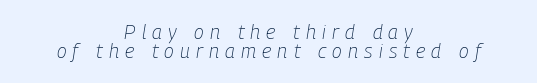
{"italic": "yes", "lean": "right", "slant_degrees": 9, "bold": "no", "underline": "no", "align": "center", "line_spacing": "tight", "line_spacing_ratio": 0.97, "letter_spacing": "wide", "letter_spacing_em": 0.31, "glyph_px": 20}
